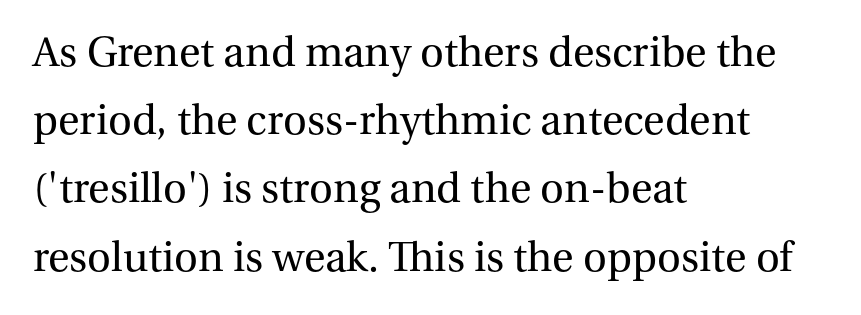
Q: Is the text bold? A: No.
Q: Is the text italic (slanted)? A: No, it is upright.
Q: Is the typeface a serif or a sans-serif typeface? A: Serif.
Q: Is the text underlined? A: No.
Q: How is the paragraph aligned? A: Left-aligned.
Q: Is the spacing between letters normal or unusually wide? A: Normal.
Q: Is the spacing between lines tight, normal or loose? A: Normal.
Q: Width (condensed, normal, or wide)? A: Normal.
Q: Stroke contrast? A: Medium.
Q: x-height? A: Medium.
Q: Monospaced? A: No.
